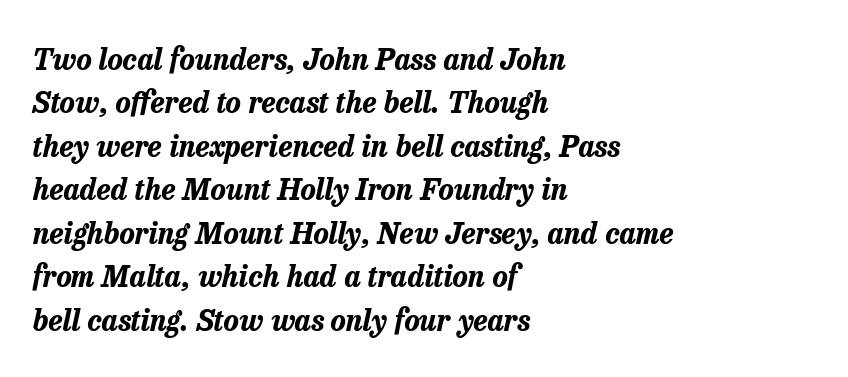
Q: Is the text bold? A: Yes.
Q: Is the text italic (slanted)? A: Yes, it leans right by about 13 degrees.
Q: Is the text underlined? A: No.
Q: How is the paragraph aligned? A: Left-aligned.
Q: Is the spacing between letters normal or unusually wide? A: Normal.
Q: Is the spacing between lines tight, normal or loose? A: Normal.
Q: Width (condensed, normal, or wide)? A: Normal.
Q: Stroke contrast? A: Low.
Q: x-height? A: Medium.
Q: Monospaced? A: No.
